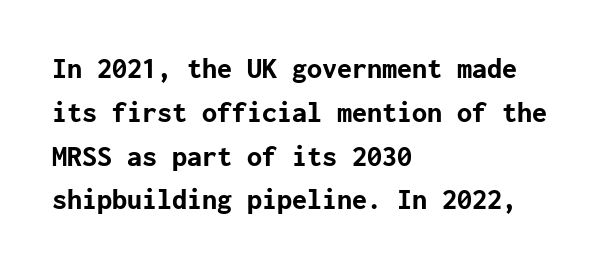
The image shows 30 px bold sans-serif type, upright; set left-aligned, normal line spacing (1.46x), normal letter spacing, not underlined; low stroke contrast and a medium x-height.
